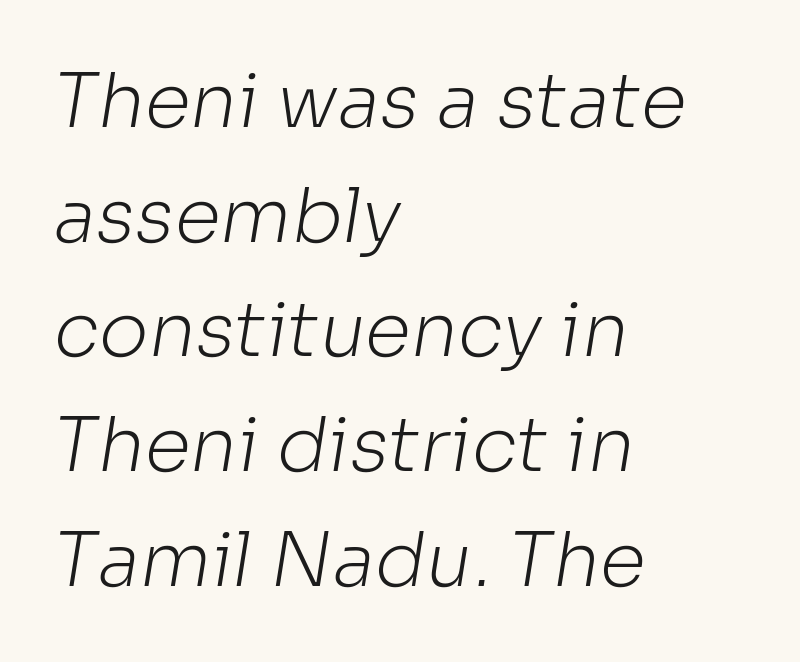
The rows are spaced the way most documents space them. A student would call this left alignment; a typographer would say flush left, rag right. On a weight scale, this lands at 450 or below. Underlining? Definitely not there. Regarding serifs, this sample does without them.
